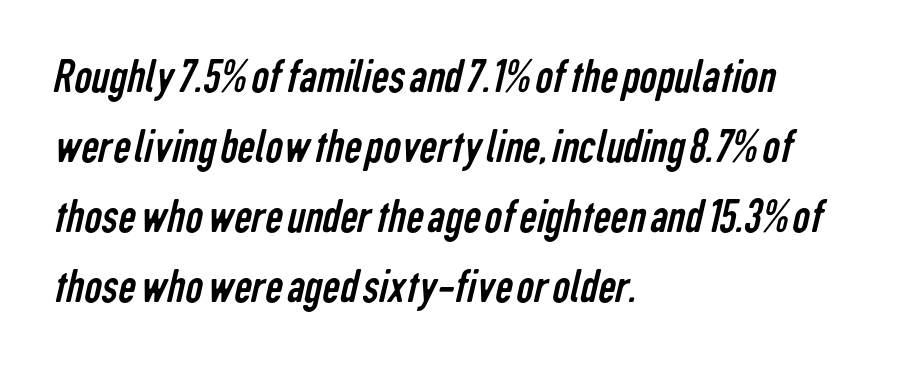
The passage shown is not bold in any degree. The setting favours the left margin, as ordinary paragraphs usually do. Unmarked baselines from the first word to the last. Note the varied advance widths — an 'i' is clearly narrower than an 'm'. Letter spacing: default.
